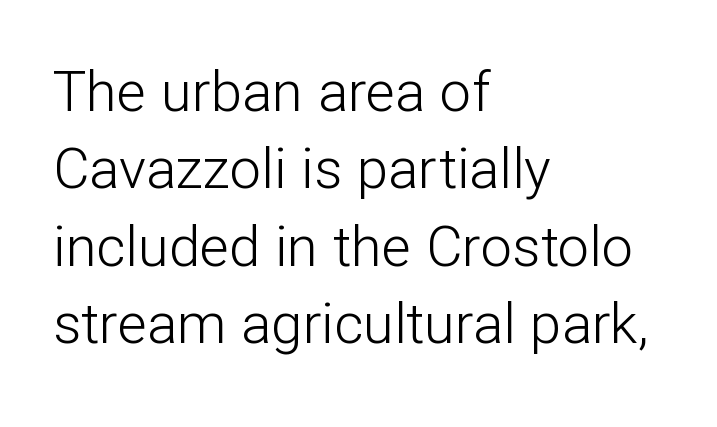
Where is the straight margin? On the left. The axis of the letterforms is exactly vertical. Is the stroke heavy? The answer is a plain regular-or-lighter. Underlining? Definitely not there.
